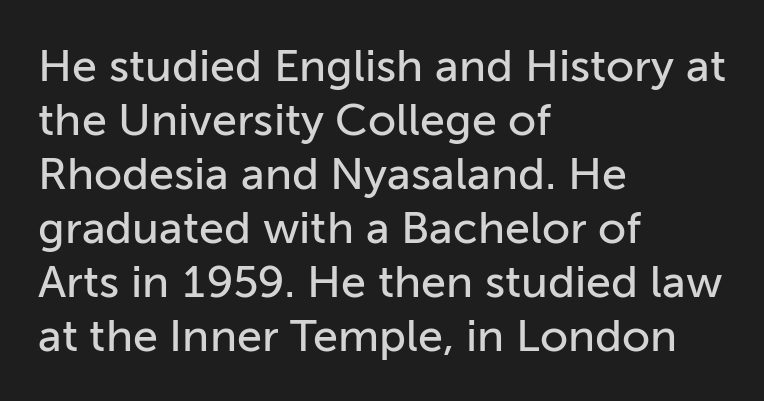
The image shows 45 px sans-serif type, upright; set left-aligned, line spacing 1.2x, normal letter spacing, not underlined; low stroke contrast and a medium x-height.
